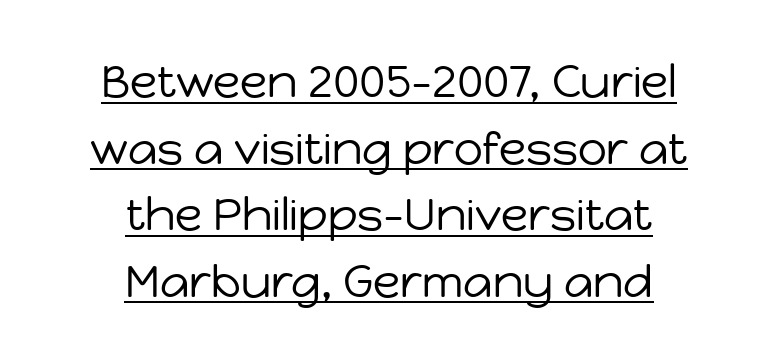
{"serif": "no", "italic": "no", "bold": "no", "weight": "regular", "width": "normal", "stroke_contrast": "low", "x_height": "medium", "monospaced": "no", "underline": "yes", "align": "center", "line_spacing": "normal", "line_spacing_ratio": 1.48, "letter_spacing": "normal", "letter_spacing_em": 0.0, "glyph_px": 45}
